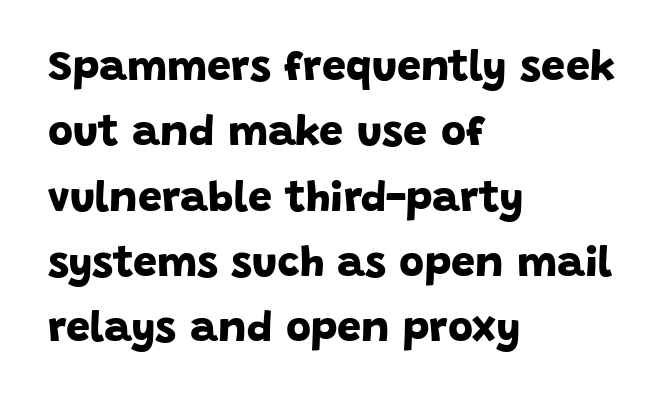
Underline: absent. To sum up the face: it is a sans, with no serifs. These lines are rendered in a variable-pitch font. A student would call this left alignment; a typographer would say flush left, rag right. The designer left line spacing at the default.
